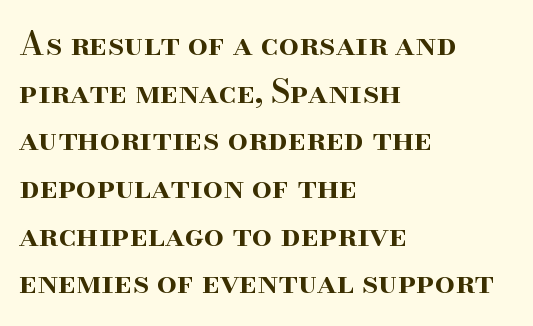
Caption: semibold face, moderately heavy strokes. Note the varied advance widths — an 'i' is clearly narrower than an 'm'. The font's upright variant was chosen for this text. There is no visible air inserted between adjacent glyphs.
